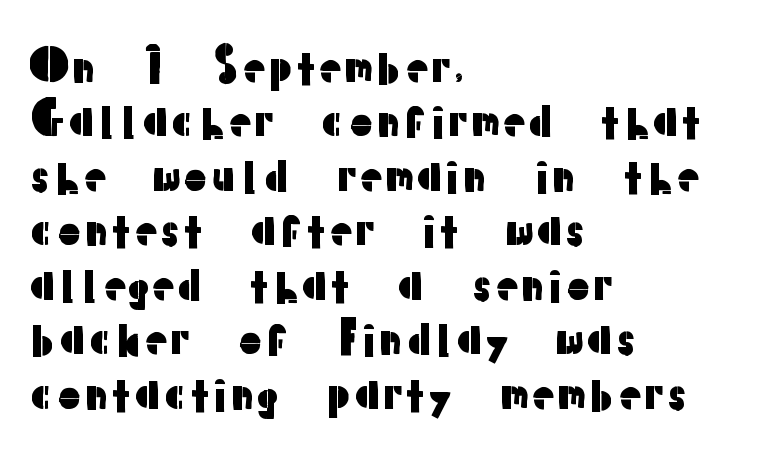
{"serif": "no", "italic": "no", "width": "normal", "stroke_contrast": "low", "x_height": "medium", "monospaced": "no", "underline": "no", "align": "left", "line_spacing_ratio": 1.21, "letter_spacing": "normal", "letter_spacing_em": 0.0, "glyph_px": 45}
